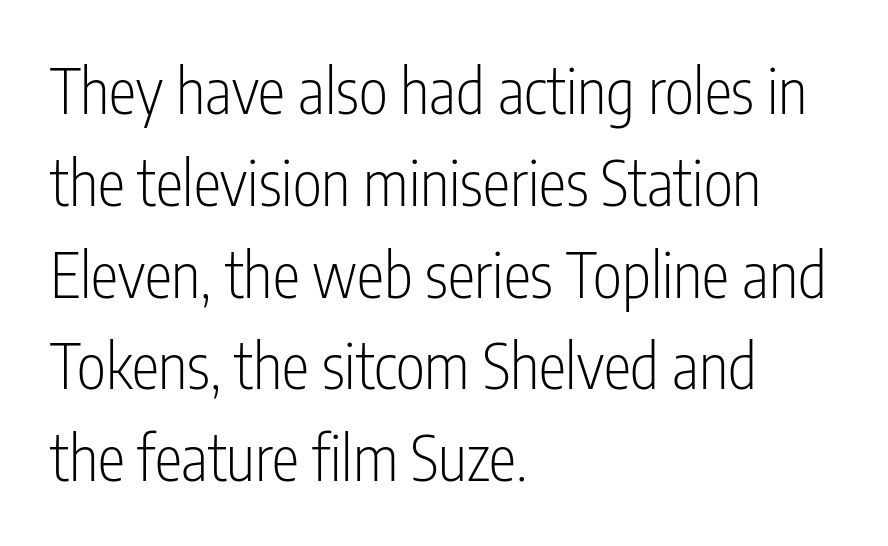
The image shows 62 px light, condensed sans-serif type, upright; set left-aligned, normal line spacing (1.48x), normal letter spacing, not underlined; low stroke contrast and a medium x-height.
